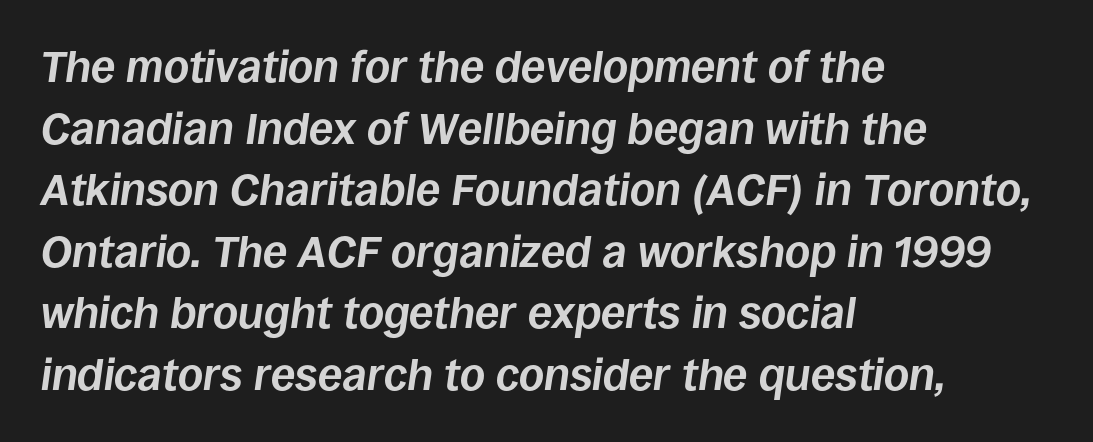
The characters look thick and weighty, a clear bold. Caption: multi-line text, flush left, ragged right. Each letter keeps its own natural width here, so spacing adapts to shape. Tracking here is standard; glyphs follow each other at the usual distance.
